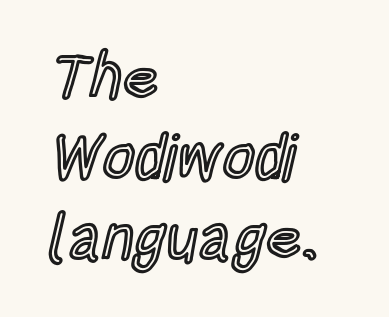
{"width": "condensed", "x_height": "large", "monospaced": "no", "underline": "no", "align": "left", "line_spacing": "normal", "line_spacing_ratio": 1.27, "letter_spacing": "normal", "letter_spacing_em": 0.0, "glyph_px": 63}
